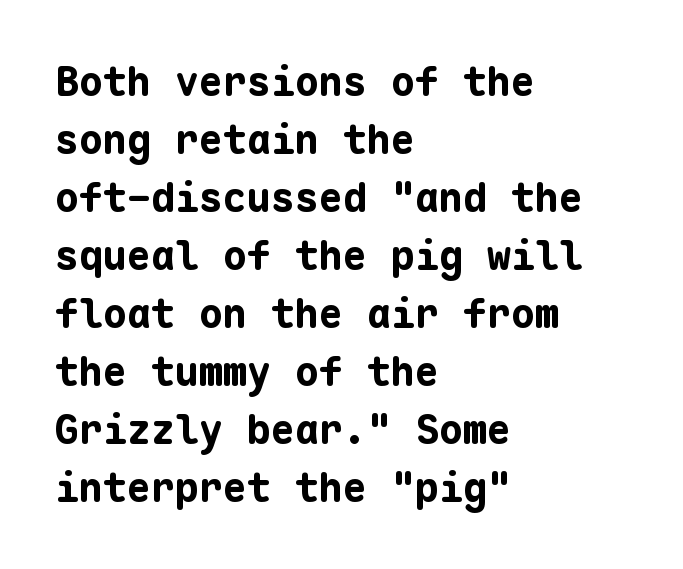
{"serif": "no", "italic": "no", "bold": "yes", "weight": "bold", "width": "normal", "stroke_contrast": "low", "x_height": "medium", "monospaced": "yes", "underline": "no", "align": "left", "line_spacing": "normal", "line_spacing_ratio": 1.45, "letter_spacing": "normal", "letter_spacing_em": 0.0, "glyph_px": 40}
